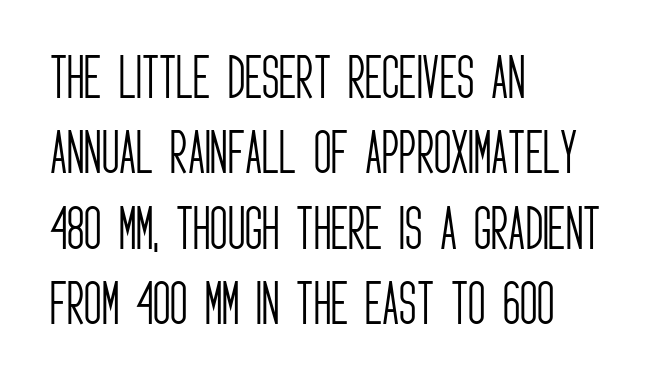
{"serif": "no", "italic": "no", "bold": "no", "weight": "light", "width": "condensed", "stroke_contrast": "low", "x_height": "large", "monospaced": "no", "underline": "no", "align": "left", "line_spacing": "normal", "line_spacing_ratio": 1.57, "letter_spacing": "normal", "letter_spacing_em": 0.0, "glyph_px": 48}
